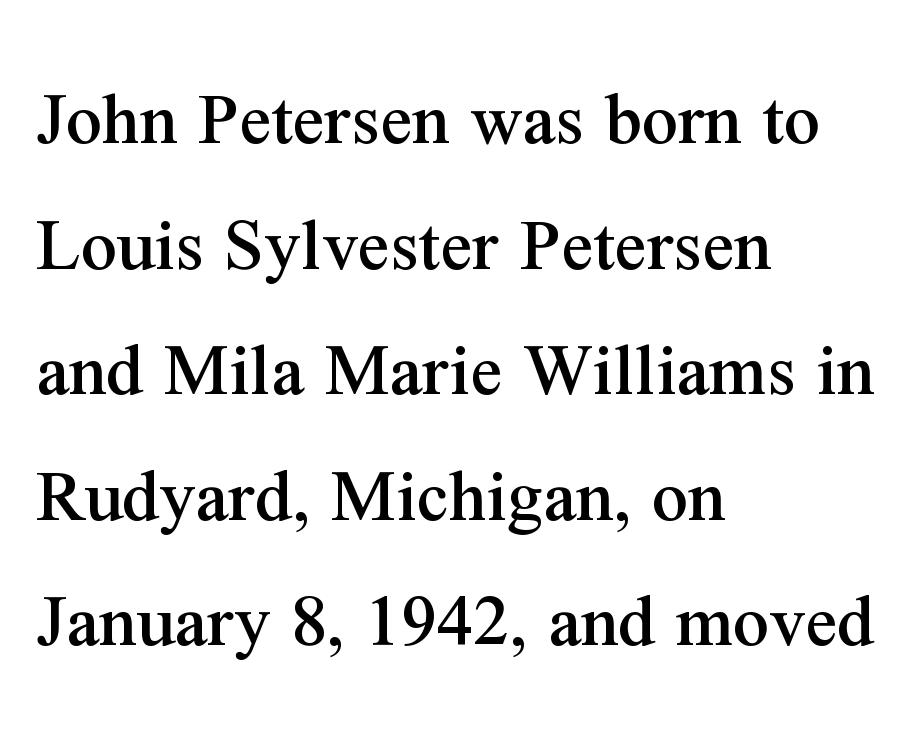
{"serif": "yes", "italic": "no", "width": "normal", "stroke_contrast": "medium", "x_height": "medium", "monospaced": "no", "underline": "no", "align": "left", "line_spacing": "normal", "line_spacing_ratio": 1.59, "letter_spacing": "normal", "letter_spacing_em": 0.0, "glyph_px": 79}
